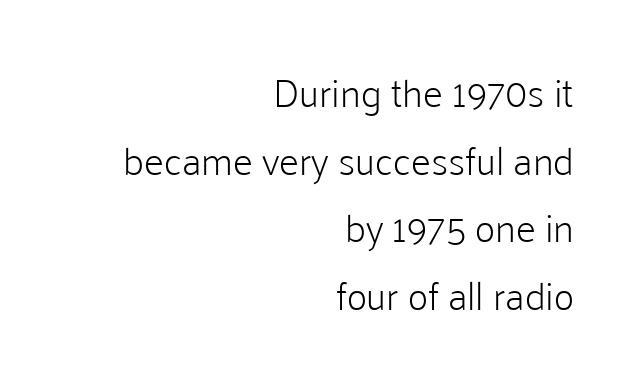
Q: Is the text bold? A: No.
Q: Is the text italic (slanted)? A: No, it is upright.
Q: Is the typeface a serif or a sans-serif typeface? A: Sans-serif.
Q: Is the text underlined? A: No.
Q: How is the paragraph aligned? A: Right-aligned.
Q: Is the spacing between letters normal or unusually wide? A: Normal.
Q: Is the spacing between lines tight, normal or loose? A: Normal.
Q: Width (condensed, normal, or wide)? A: Normal.
Q: Stroke contrast? A: Low.
Q: x-height? A: Medium.
Q: Monospaced? A: No.
